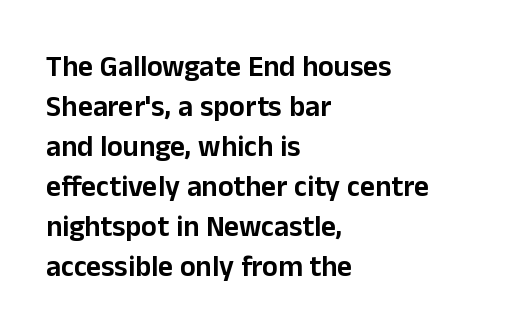
Q: Is the text italic (slanted)? A: No, it is upright.
Q: Is the typeface a serif or a sans-serif typeface? A: Sans-serif.
Q: Is the text underlined? A: No.
Q: How is the paragraph aligned? A: Left-aligned.
Q: Is the spacing between letters normal or unusually wide? A: Normal.
Q: Is the spacing between lines tight, normal or loose? A: Normal.
Q: Width (condensed, normal, or wide)? A: Normal.
Q: Stroke contrast? A: Low.
Q: x-height? A: Medium.
Q: Monospaced? A: No.
